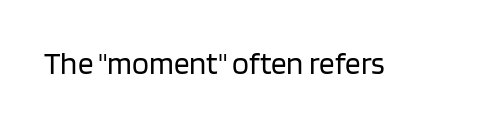
The image shows 31 px regular-weight sans-serif type, upright; set normal letter spacing, not underlined; low stroke contrast and a large x-height.
